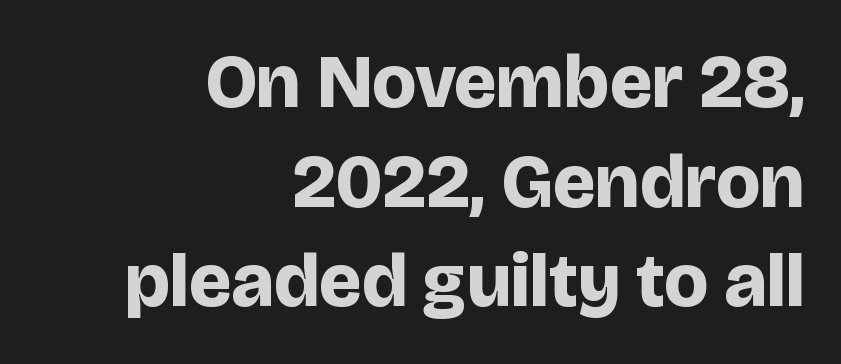
{"serif": "no", "italic": "no", "bold": "yes", "weight": "bold", "width": "normal", "stroke_contrast": "low", "x_height": "large", "monospaced": "no", "underline": "no", "align": "right", "line_spacing": "normal", "line_spacing_ratio": 1.31, "letter_spacing": "normal", "letter_spacing_em": 0.0, "glyph_px": 76}
